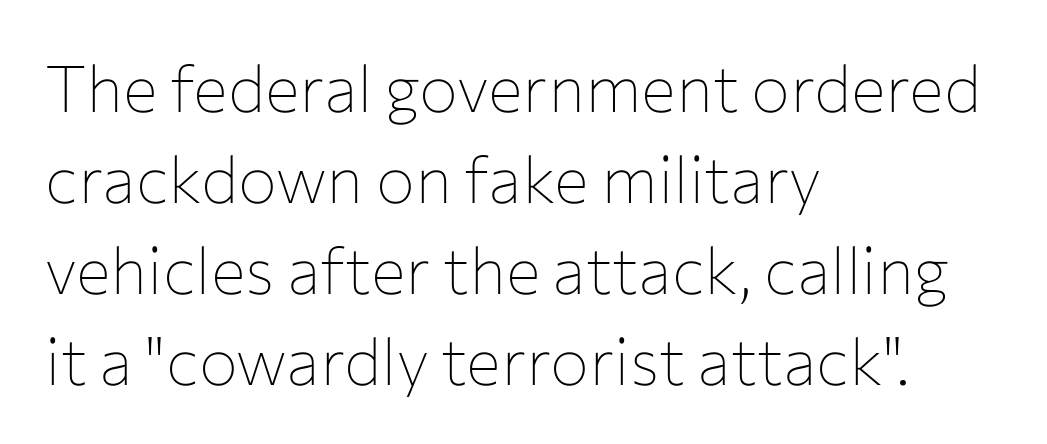
Q: Is the text bold? A: No.
Q: Is the text italic (slanted)? A: No, it is upright.
Q: Is the typeface a serif or a sans-serif typeface? A: Sans-serif.
Q: Is the text underlined? A: No.
Q: How is the paragraph aligned? A: Left-aligned.
Q: Is the spacing between letters normal or unusually wide? A: Normal.
Q: Is the spacing between lines tight, normal or loose? A: Normal.
Q: Width (condensed, normal, or wide)? A: Normal.
Q: Stroke contrast? A: Low.
Q: x-height? A: Medium.
Q: Monospaced? A: No.
